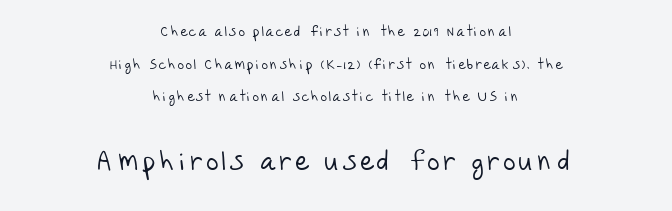
Descenders hang freely into open space. Airy leading. No letter is thick-stroked: the sample isn't bold. Reading top to bottom, the characters get bigger at the block break.
